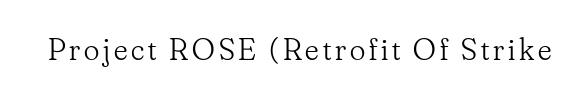
Q: Is the text bold? A: No.
Q: Is the text italic (slanted)? A: No, it is upright.
Q: Is the typeface a serif or a sans-serif typeface? A: Serif.
Q: Is the text underlined? A: No.
Q: Width (condensed, normal, or wide)? A: Normal.
Q: Stroke contrast? A: Low.
Q: x-height? A: Small.
Q: Monospaced? A: No.
